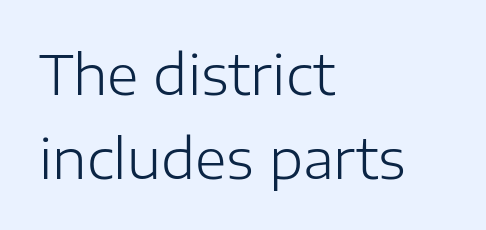
The image shows 54 px light sans-serif type, upright; set left-aligned, normal line spacing (1.55x), normal letter spacing, not underlined; low stroke contrast and a medium x-height.
